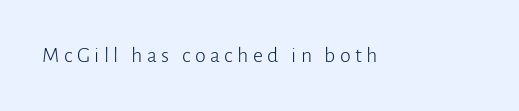
{"italic": "no", "bold": "no", "underline": "no", "letter_spacing": "wide", "letter_spacing_em": 0.2, "glyph_px": 22}
